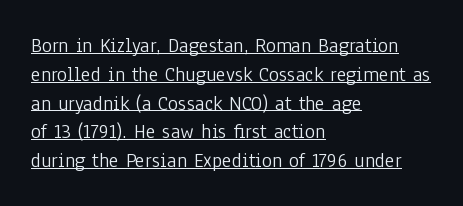
Q: Is the text bold? A: No.
Q: Is the text italic (slanted)? A: No, it is upright.
Q: Is the text underlined? A: Yes.
Q: How is the paragraph aligned? A: Left-aligned.
Q: Is the spacing between letters normal or unusually wide? A: Normal.
Q: Is the spacing between lines tight, normal or loose? A: Normal.
